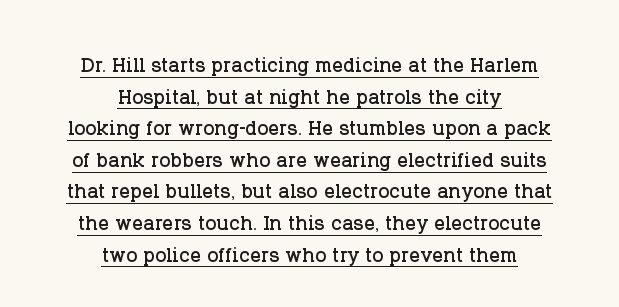
Both edges are ragged and mirror each other, which tells us the setting is centered. Check the space under the baseline: a stroke is drawn there. These lines keep a tight, regular rhythm from letter to letter. The letters stand upright; this is a roman face.
